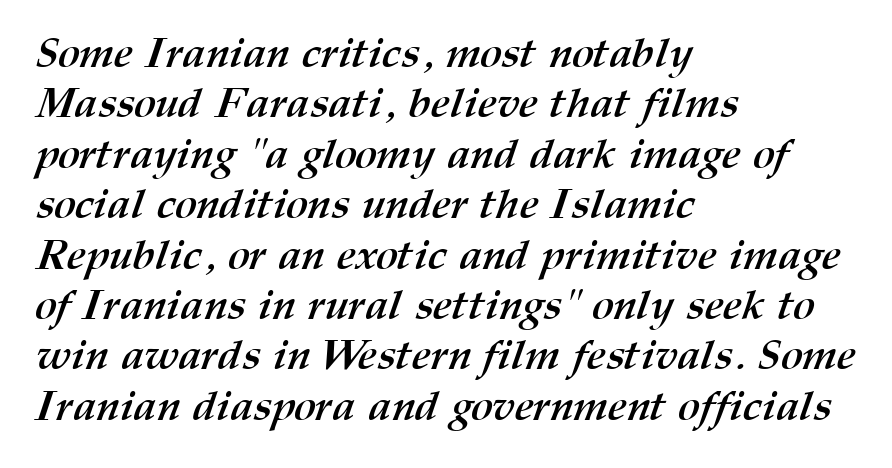
The passage shown is typed in a proportional face where columns would drift. This rendering features lettering with no underline. Thick stems and heavy bowls — unmistakably bold. The compositor pushed each line to the left boundary. Nobody touched the tracking dial on this one.
